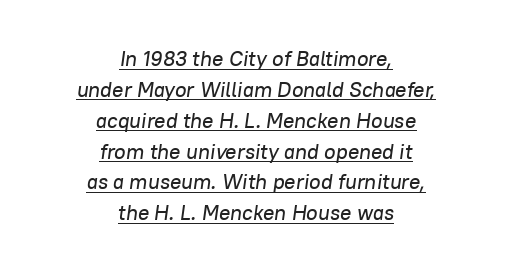
{"italic": "yes", "lean": "right", "slant_degrees": 8, "underline": "yes", "align": "center", "line_spacing": "normal", "line_spacing_ratio": 1.47, "letter_spacing": "normal", "letter_spacing_em": 0.0, "glyph_px": 21}
